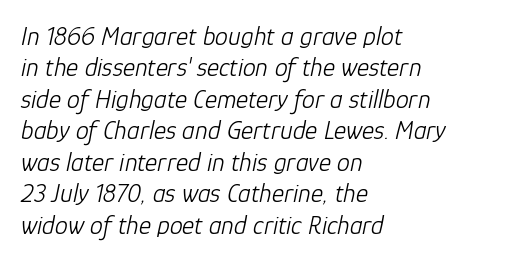
Q: Is the text bold? A: No.
Q: Is the text italic (slanted)? A: Yes, it leans right by about 12 degrees.
Q: Is the text underlined? A: No.
Q: How is the paragraph aligned? A: Left-aligned.
Q: Is the spacing between letters normal or unusually wide? A: Normal.
